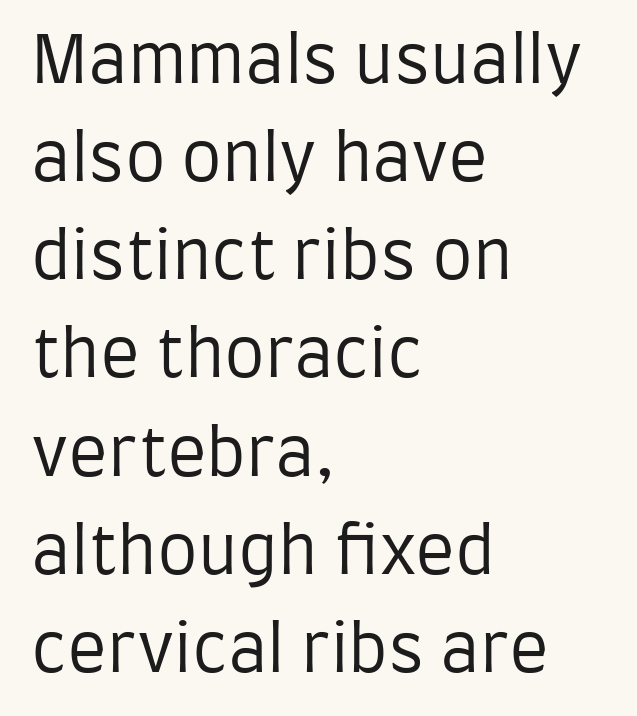
The image shows 65 px regular-weight, condensed sans-serif type, upright; set left-aligned, normal line spacing (1.51x), normal letter spacing, not underlined; low stroke contrast and a large x-height.
